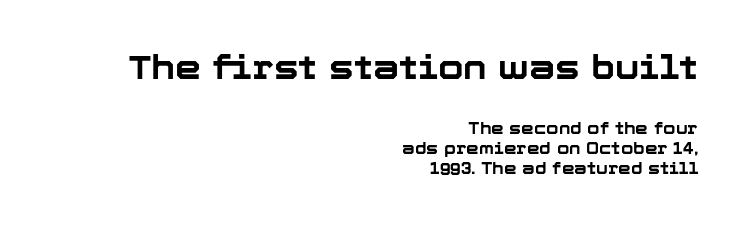
Q: Is the text bold? A: Yes.
Q: Is the text italic (slanted)? A: No, it is upright.
Q: Is the typeface a serif or a sans-serif typeface? A: Sans-serif.
Q: Is the text underlined? A: No.
Q: How is the paragraph aligned? A: Right-aligned.
Q: Is the spacing between letters normal or unusually wide? A: Normal.
Q: Is the spacing between lines tight, normal or loose? A: Normal.
Q: Which block of text is set in a larger size, the first (top) or the second (bottom)? A: The first (top) one.
Q: Width (condensed, normal, or wide)? A: Normal.
Q: Stroke contrast? A: Low.
Q: x-height? A: Medium.
Q: Monospaced? A: No.
